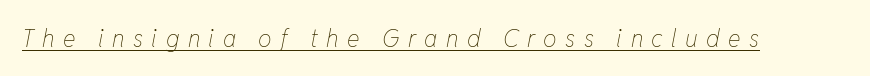
The image shows 24 px text type, italic (leaning right); set unusually wide letter spacing (+0.35 em), underlined.
